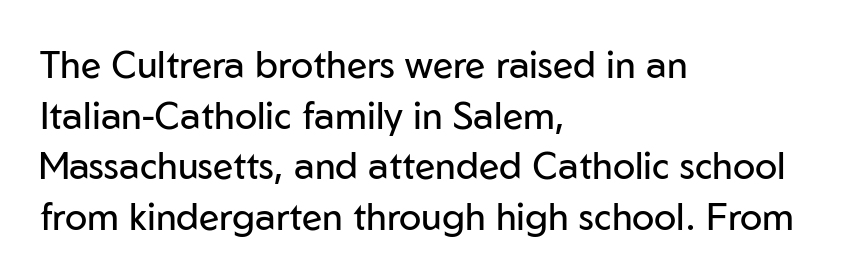
Q: Is the text bold? A: No.
Q: Is the text italic (slanted)? A: No, it is upright.
Q: Is the typeface a serif or a sans-serif typeface? A: Sans-serif.
Q: Is the text underlined? A: No.
Q: How is the paragraph aligned? A: Left-aligned.
Q: Is the spacing between letters normal or unusually wide? A: Normal.
Q: Is the spacing between lines tight, normal or loose? A: Normal.
Q: Width (condensed, normal, or wide)? A: Normal.
Q: Stroke contrast? A: Low.
Q: x-height? A: Medium.
Q: Monospaced? A: No.
